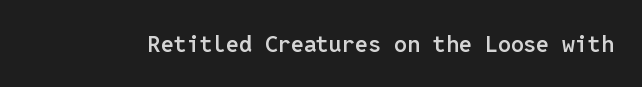
Q: Is the text bold? A: Semi-bold.
Q: Is the text italic (slanted)? A: No, it is upright.
Q: Is the text underlined? A: No.
Q: Is the spacing between letters normal or unusually wide? A: Normal.
